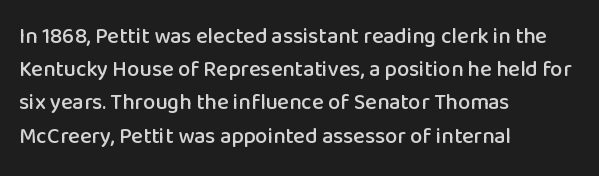
Q: Is the text italic (slanted)? A: No, it is upright.
Q: Is the text underlined? A: No.
Q: How is the paragraph aligned? A: Left-aligned.
Q: Is the spacing between letters normal or unusually wide? A: Normal.
Q: Is the spacing between lines tight, normal or loose? A: Normal.
